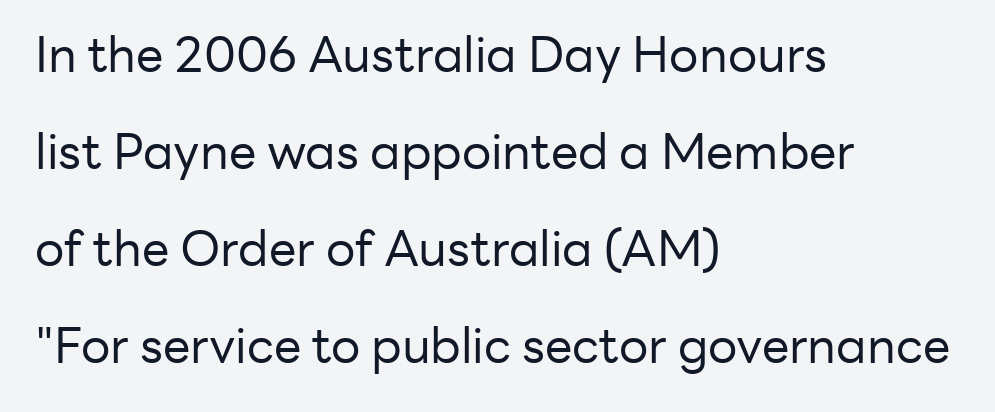
These lines were composed using upright roman letters. Weight: regular or lighter. To sum up the face: it is a sans, with no serifs. These lines keep a tight, regular rhythm from letter to letter.
